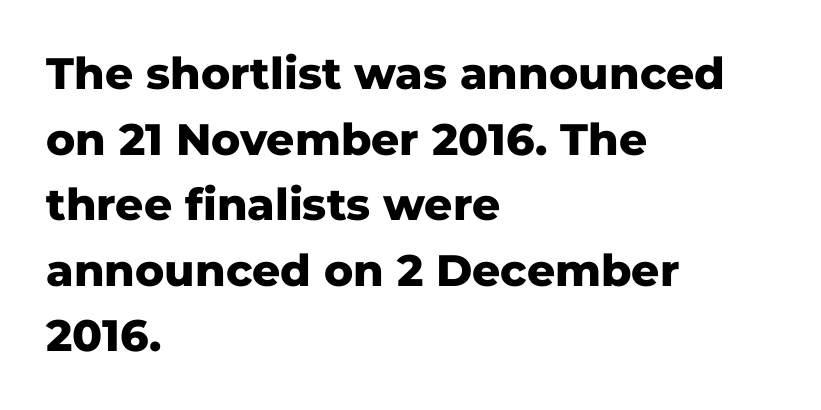
The image shows 44 px heavy sans-serif type, upright; set left-aligned, normal line spacing (1.49x), normal letter spacing, not underlined; low stroke contrast and a medium x-height.
